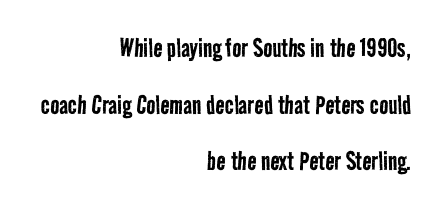
Q: Is the text bold? A: No.
Q: Is the typeface a serif or a sans-serif typeface? A: Sans-serif.
Q: Is the text underlined? A: No.
Q: How is the paragraph aligned? A: Right-aligned.
Q: Is the spacing between letters normal or unusually wide? A: Normal.
Q: Width (condensed, normal, or wide)? A: Condensed.
Q: Stroke contrast? A: Low.
Q: x-height? A: Medium.
Q: Monospaced? A: No.
